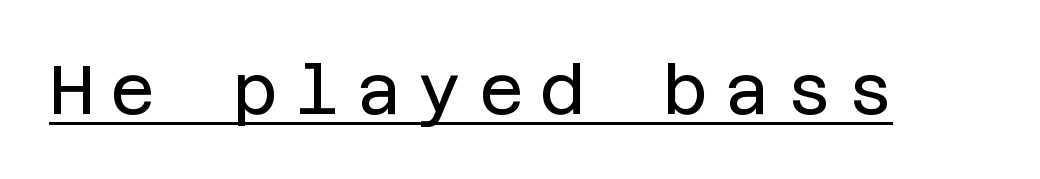
{"serif": "no", "italic": "no", "bold": "no", "weight": "regular", "width": "normal", "stroke_contrast": "low", "x_height": "large", "underline": "yes", "letter_spacing": "wide", "letter_spacing_em": 0.24, "glyph_px": 69}
